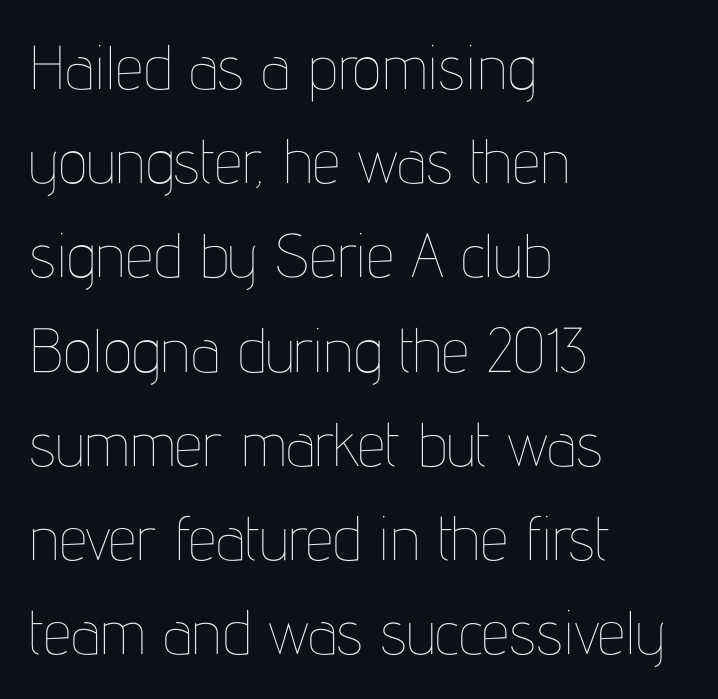
{"italic": "no", "bold": "no", "weight": "thin", "width": "condensed", "stroke_contrast": "low", "x_height": "medium", "monospaced": "no", "underline": "no", "align": "left", "line_spacing": "normal", "line_spacing_ratio": 1.52, "letter_spacing": "normal", "letter_spacing_em": 0.0, "glyph_px": 62}
